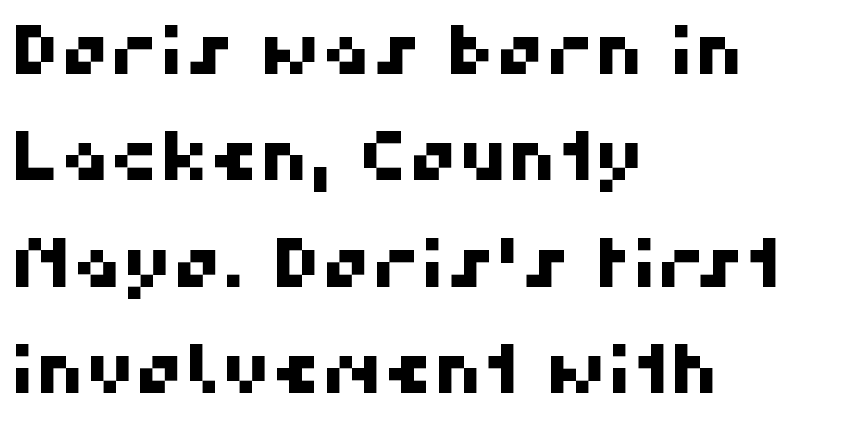
{"serif": "no", "width": "normal", "stroke_contrast": "high", "x_height": "medium", "monospaced": "no", "underline": "no", "align": "left", "line_spacing": "normal", "line_spacing_ratio": 1.54, "letter_spacing": "normal", "letter_spacing_em": 0.0, "glyph_px": 69}
